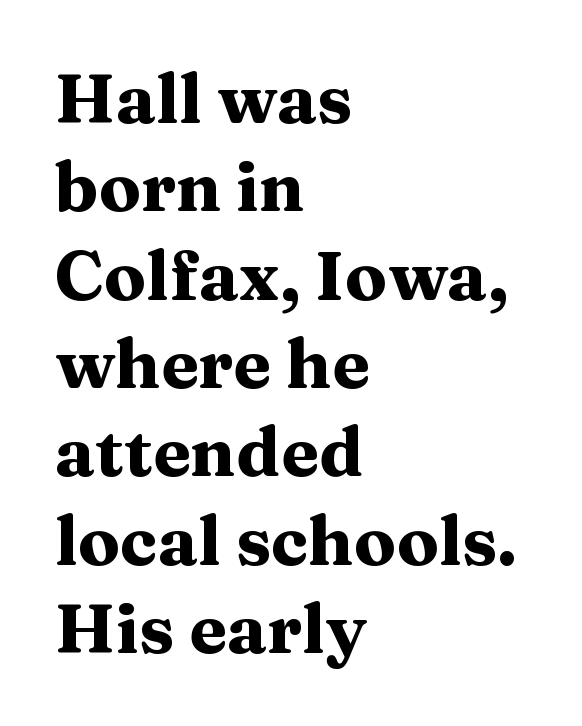
The image shows 69 px heavy, wide serif type, upright; set left-aligned, normal line spacing (1.28x), normal letter spacing, not underlined; medium stroke contrast and a medium x-height.
